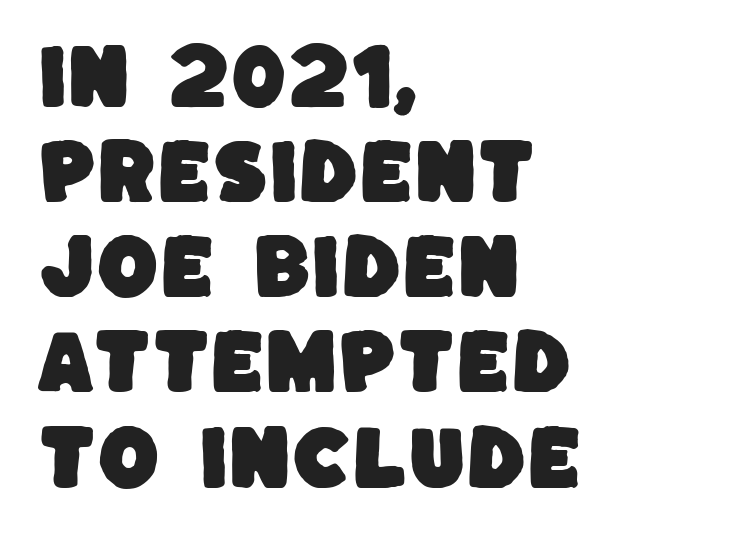
Rows of type keep a routine distance in the vertical direction. Has an underline been added? It has not. Font category for this specimen: sans-serif. Between one letter and the next there's only the usual sliver of space. Layout note: lines flush left.
